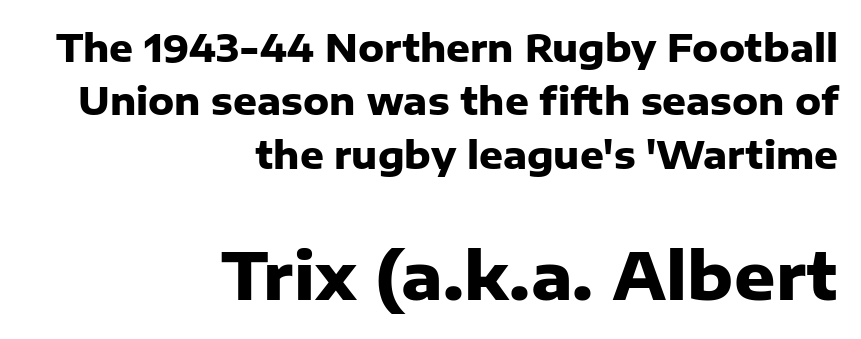
The image shows 64 px heavy sans-serif type, upright; set right-aligned, normal line spacing (1.44x), normal letter spacing, not underlined; the second (bottom) block is 1.73x larger; low stroke contrast and a medium x-height.
